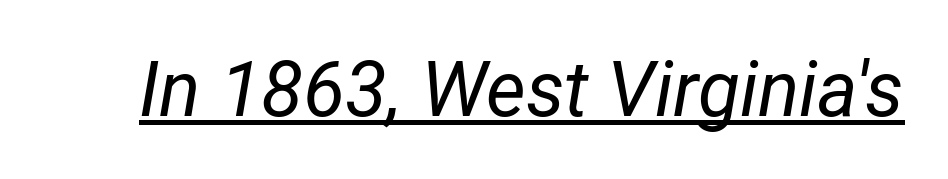
Q: Is the text bold? A: No.
Q: Is the text italic (slanted)? A: Yes, it leans right by about 12 degrees.
Q: Is the text underlined? A: Yes.
Q: Is the spacing between letters normal or unusually wide? A: Normal.
Q: Width (condensed, normal, or wide)? A: Condensed.
Q: Stroke contrast? A: Low.
Q: x-height? A: Medium.
Q: Monospaced? A: No.
